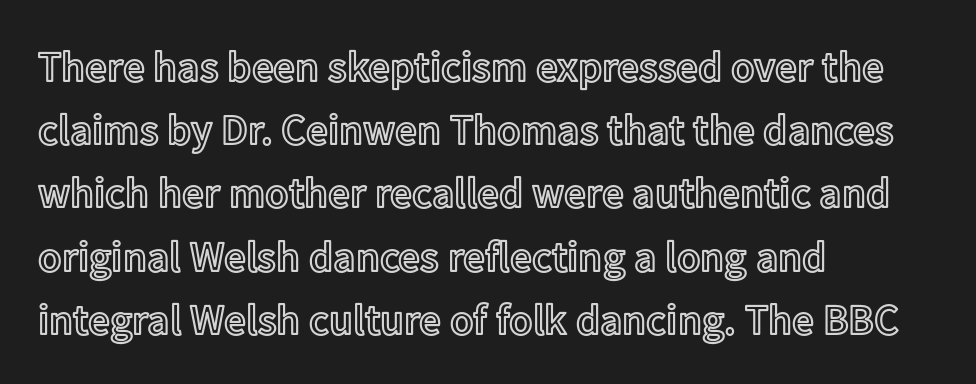
{"italic": "no", "width": "normal", "x_height": "medium", "monospaced": "no", "underline": "no", "align": "left", "line_spacing": "normal", "line_spacing_ratio": 1.47, "letter_spacing": "normal", "letter_spacing_em": 0.0, "glyph_px": 43}
